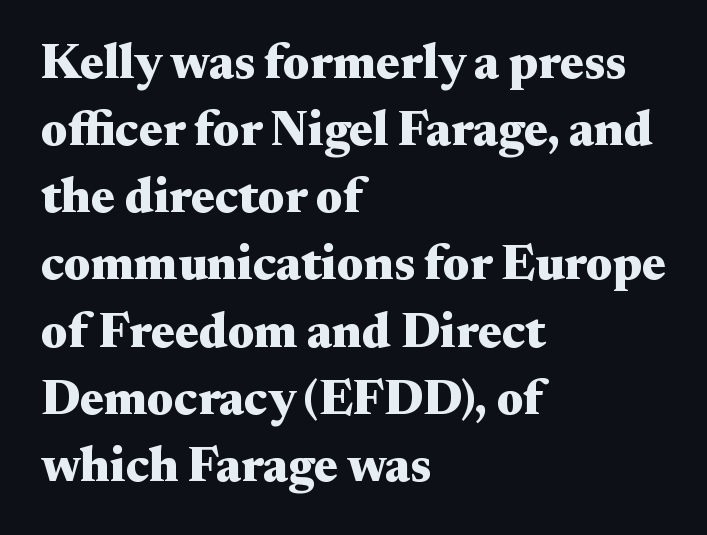
Look at the bottom of the vertical strokes: they flare into serifs here. Horizontal bands of white between lines are of average thickness. Each row of text sits above clean, open space. Here the designer chose a conventional face with non-uniform glyph widths. The rendering keeps characters at their native spacing.
